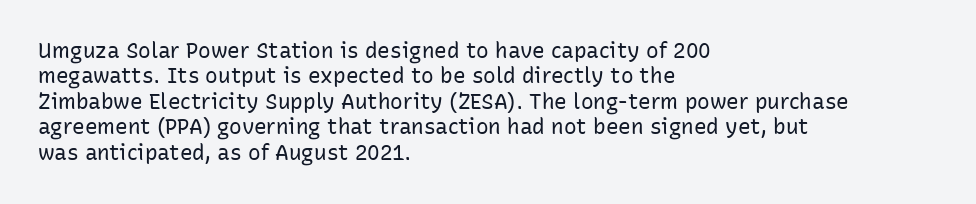
A bare baseline throughout the passage. Line beginnings align vertically; line endings do not. This sample uses plain, unmodified letter spacing. Posture: straight, roman, zero tilt. Is this a heavy cut? Hardly; it is regular or lighter.
